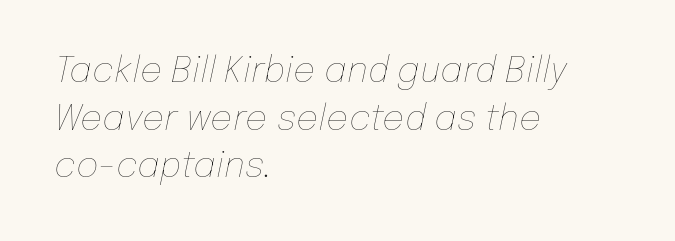
Q: Is the text bold? A: No.
Q: Is the text italic (slanted)? A: Yes, it leans right by about 12 degrees.
Q: Is the text underlined? A: No.
Q: How is the paragraph aligned? A: Left-aligned.
Q: Is the spacing between letters normal or unusually wide? A: Normal.
Q: Is the spacing between lines tight, normal or loose? A: Normal.
Q: Width (condensed, normal, or wide)? A: Normal.
Q: Stroke contrast? A: Low.
Q: x-height? A: Medium.
Q: Monospaced? A: No.
